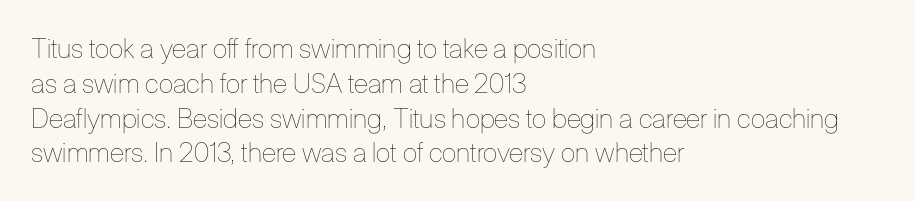
{"italic": "no", "bold": "no", "underline": "no", "align": "left", "line_spacing": "normal", "line_spacing_ratio": 1.29, "letter_spacing": "normal", "letter_spacing_em": 0.0, "glyph_px": 27}
